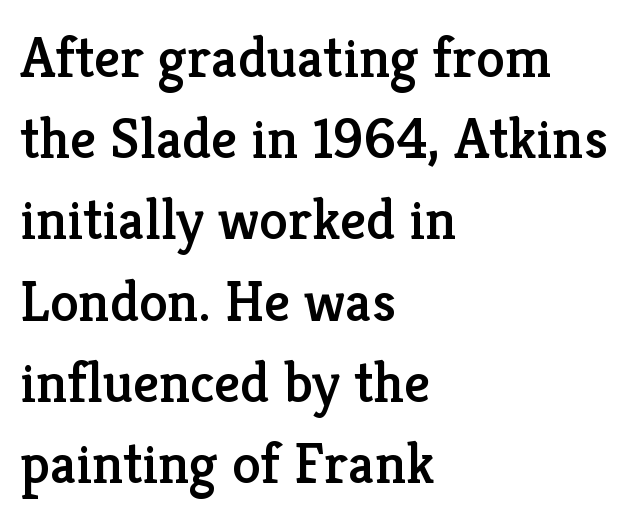
The image shows 58 px serif type, upright; set left-aligned, normal line spacing (1.4x), normal letter spacing, not underlined; low stroke contrast and a medium x-height.
